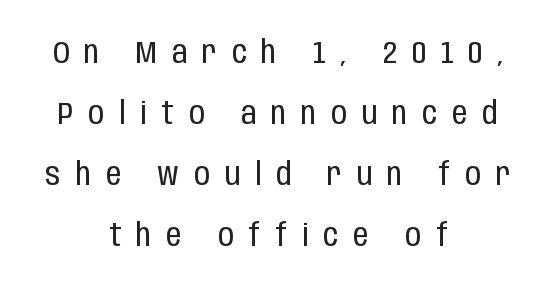
Q: Is the text bold? A: No.
Q: Is the text italic (slanted)? A: No, it is upright.
Q: Is the typeface a serif or a sans-serif typeface? A: Sans-serif.
Q: Is the text underlined? A: No.
Q: How is the paragraph aligned? A: Centered.
Q: Is the spacing between letters normal or unusually wide? A: Unusually wide.
Q: Is the spacing between lines tight, normal or loose? A: Loose.
Q: Width (condensed, normal, or wide)? A: Condensed.
Q: Stroke contrast? A: Low.
Q: x-height? A: Large.
Q: Monospaced? A: No.
